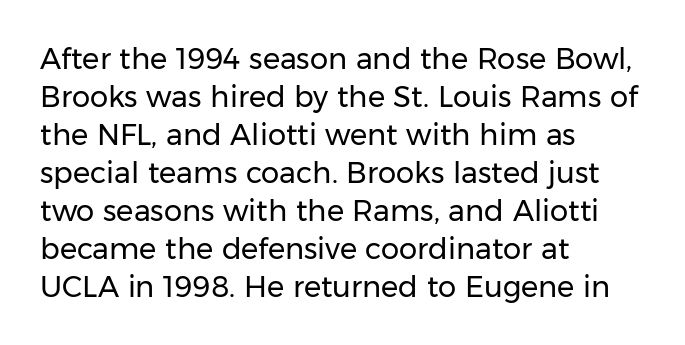
Q: Is the text bold? A: No.
Q: Is the text italic (slanted)? A: No, it is upright.
Q: Is the typeface a serif or a sans-serif typeface? A: Sans-serif.
Q: Is the text underlined? A: No.
Q: How is the paragraph aligned? A: Left-aligned.
Q: Is the spacing between letters normal or unusually wide? A: Normal.
Q: Is the spacing between lines tight, normal or loose? A: Normal.
Q: Width (condensed, normal, or wide)? A: Normal.
Q: Stroke contrast? A: Low.
Q: x-height? A: Medium.
Q: Monospaced? A: No.
